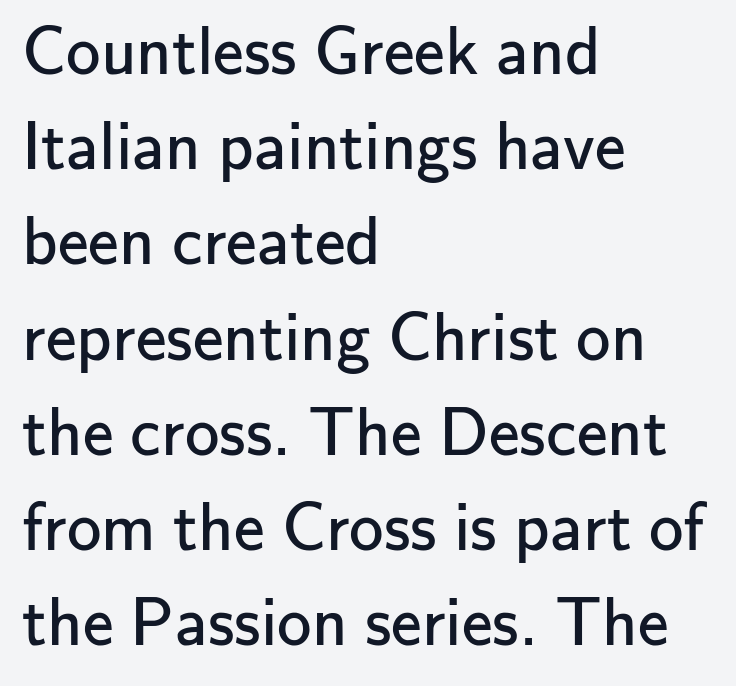
{"serif": "no", "italic": "no", "bold": "no", "weight": "regular", "width": "normal", "stroke_contrast": "low", "x_height": "small", "monospaced": "no", "underline": "no", "align": "left", "line_spacing": "normal", "line_spacing_ratio": 1.38, "letter_spacing": "normal", "letter_spacing_em": 0.0, "glyph_px": 69}
